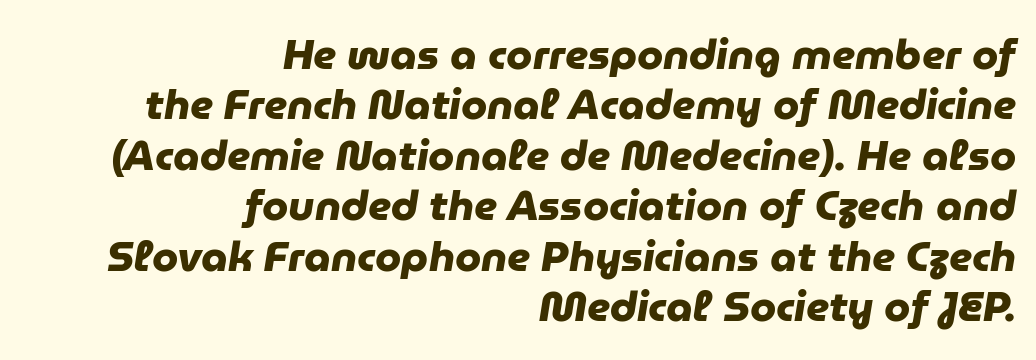
The image shows 42 px heavy sans-serif type; set right-aligned, line spacing 1.2x, normal letter spacing, not underlined; low stroke contrast and a medium x-height.
